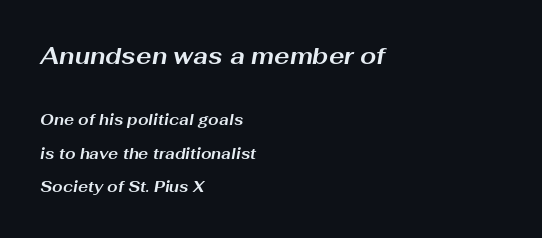
Tracking value appears to be zero — textbook default spacing. The area under the type is left untouched. Compared with typical paragraphs, the rows here are farther apart. If you drew a line through each stem, it would be angled.
